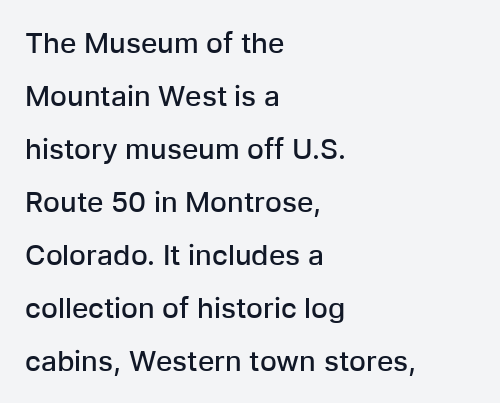
Every row of glyphs begins at an identical x-position on the left. Looks like regular typesetting: each glyph gets only the width it needs. Short note: letters normally spaced. The characters display no serif detailing; their extremities are plain. No italicization has been applied; the sample stays upright. The words here are not underlined.
